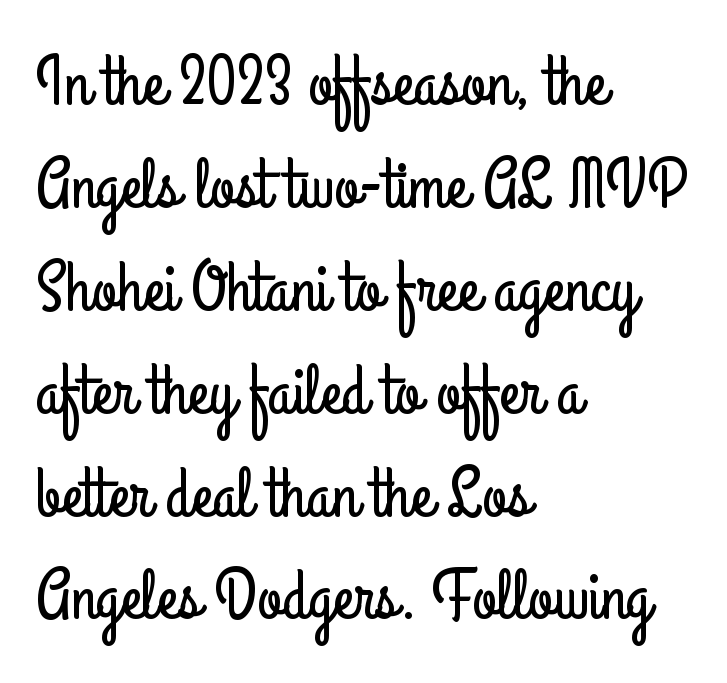
{"serif": "no", "width": "condensed", "stroke_contrast": "low", "x_height": "small", "monospaced": "no", "underline": "no", "align": "left", "line_spacing": "normal", "line_spacing_ratio": 1.47, "letter_spacing": "normal", "letter_spacing_em": 0.0, "glyph_px": 70}
